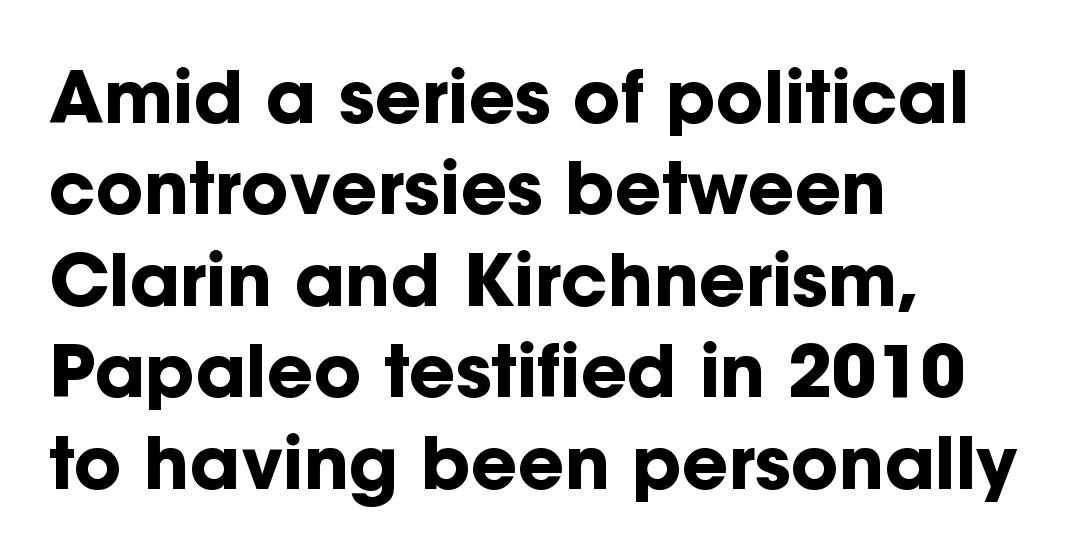
Q: Is the text bold? A: Yes.
Q: Is the text italic (slanted)? A: No, it is upright.
Q: Is the typeface a serif or a sans-serif typeface? A: Sans-serif.
Q: Is the text underlined? A: No.
Q: How is the paragraph aligned? A: Left-aligned.
Q: Is the spacing between letters normal or unusually wide? A: Normal.
Q: Is the spacing between lines tight, normal or loose? A: Normal.
Q: Width (condensed, normal, or wide)? A: Normal.
Q: Stroke contrast? A: Low.
Q: x-height? A: Medium.
Q: Monospaced? A: No.
